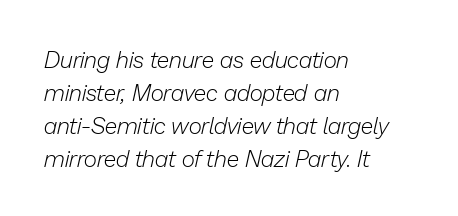
{"italic": "yes", "lean": "right", "slant_degrees": 13, "bold": "no", "underline": "no", "align": "left", "line_spacing": "normal", "line_spacing_ratio": 1.43, "letter_spacing": "normal", "letter_spacing_em": 0.0, "glyph_px": 23}
